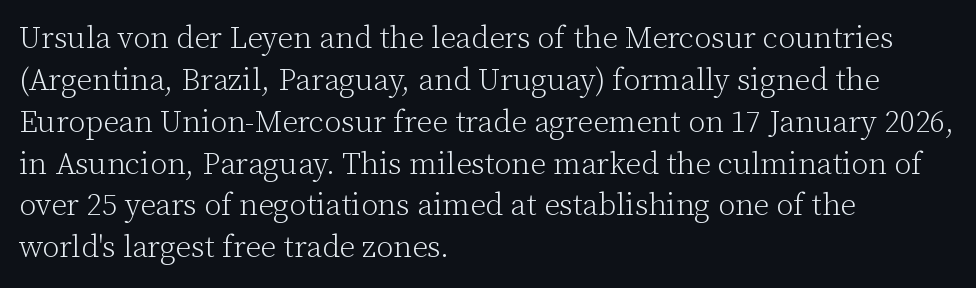
Q: Is the text bold? A: No.
Q: Is the text italic (slanted)? A: No, it is upright.
Q: Is the typeface a serif or a sans-serif typeface? A: Serif.
Q: Is the text underlined? A: No.
Q: How is the paragraph aligned? A: Left-aligned.
Q: Is the spacing between letters normal or unusually wide? A: Normal.
Q: Is the spacing between lines tight, normal or loose? A: Normal.
Q: Width (condensed, normal, or wide)? A: Normal.
Q: Stroke contrast? A: Low.
Q: x-height? A: Medium.
Q: Monospaced? A: No.
